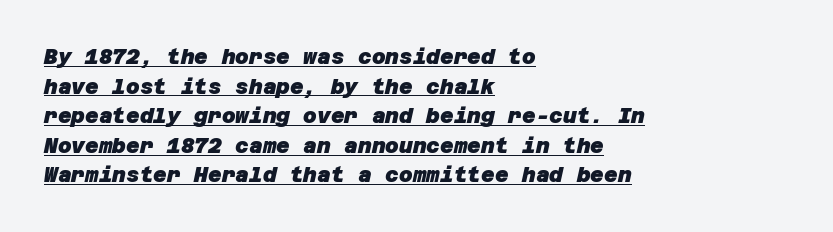
Emphasis by weight is at full strength: bold. Is there an underline? Yes — a line sits under the letters. The rag falls on the right side of this text block. This rendering leaves character spacing at its baseline value. Evenly set lines give the paragraph a standard silhouette.
